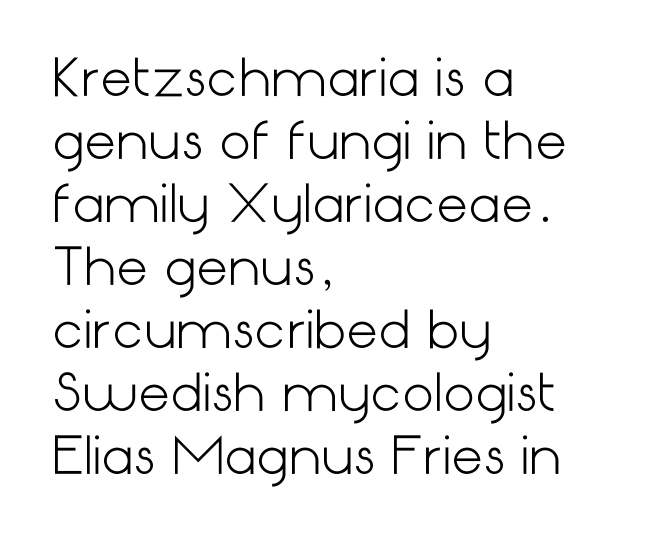
The image shows 50 px light sans-serif type, upright; set left-aligned, normal line spacing (1.26x), normal letter spacing, not underlined; low stroke contrast and a medium x-height.
